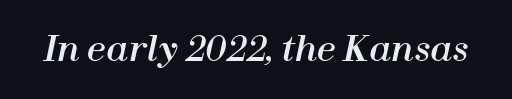
The image shows 34 px text type, italic (leaning right); set normal letter spacing, not underlined; high stroke contrast and a medium x-height.
